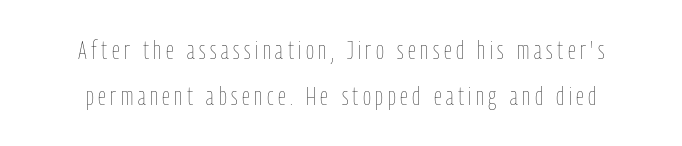
{"italic": "no", "bold": "no", "underline": "no", "line_spacing_ratio": 1.85, "glyph_px": 25}
